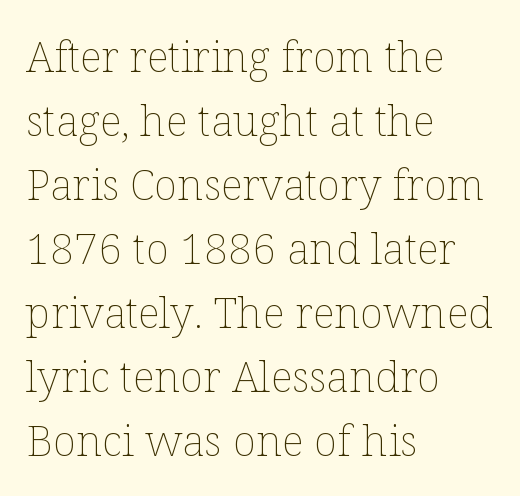
Anything drawn beneath the words? Only blank space. The paragraph has a hard left edge and a soft right edge. Here the designer chose a conventional face with non-uniform glyph widths. In terms of posture, this sample is upright.
